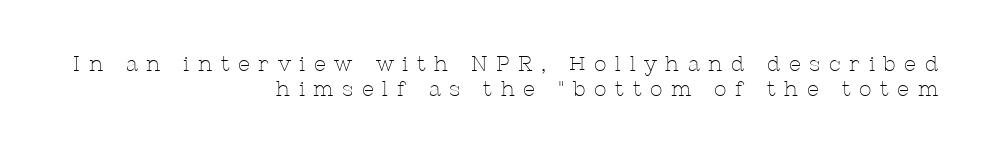
The image shows 21 px text type, upright; set right-aligned, line spacing 1.18x, unusually wide letter spacing (+0.41 em), not underlined.
